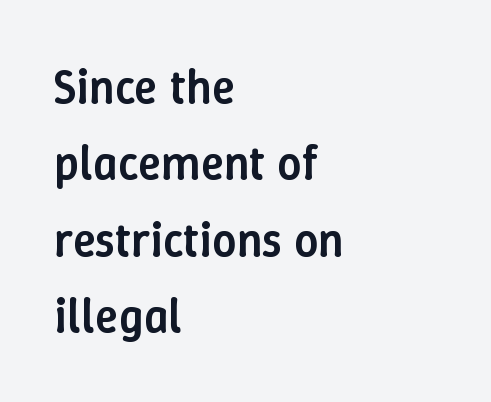
Unlike italic type, these characters show no tilt at all. Honestly, the row spacing looks completely unremarkable. Where is the straight margin? On the left. Each row of text sits above clean, open space.
